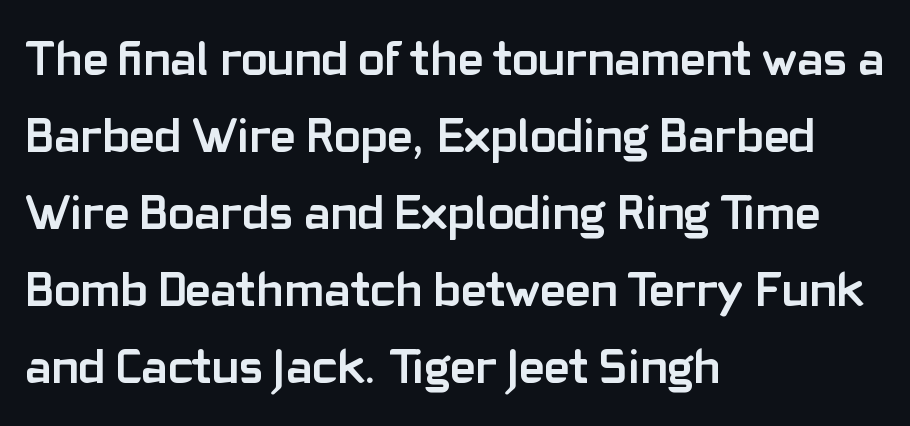
Each letter keeps its own natural width here, so spacing adapts to shape. The letterforms sit shoulder to shoulder at normal distance. The rows are spaced the way most documents space them. The rendering uses a bold face; every stroke is thick and dark. Just letters on the line, the space beneath them empty.
